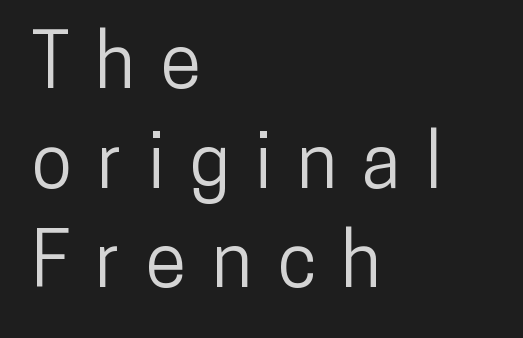
If you drew a ruler down the left edge, every line would touch it. This is sans-serif lettering, the kind often seen on screens and signage. Characters remain perfectly vertical along every line. The block of text has a typical density, with ordinary space between rows. Someone cranked the tracking dial way up on this one. Descender tails drop into unmarked territory.
